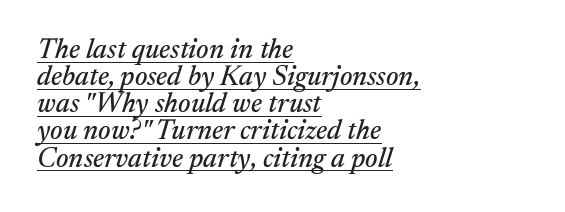
The image shows 28 px serif type, italic (leaning right); set left-aligned, tight line spacing (0.97x), normal letter spacing, underlined; medium stroke contrast and a medium x-height.
